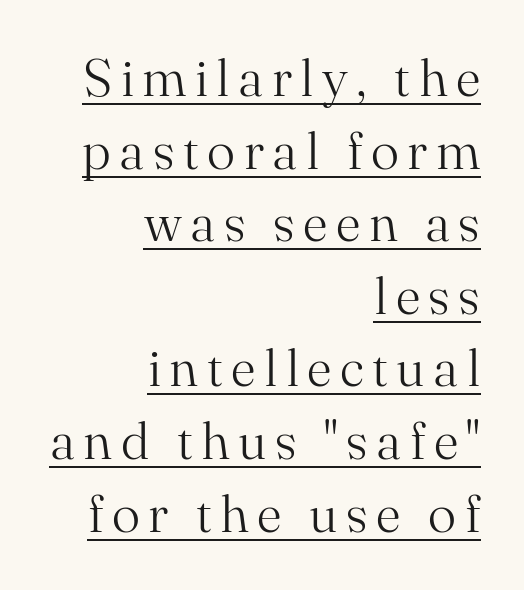
Somebody hit Ctrl+U on this one — the words are underlined. These lines stack with their right ends in a neat column. These glyphs show unthickened strokes, regular width or finer. The font's upright variant was chosen for this text.
